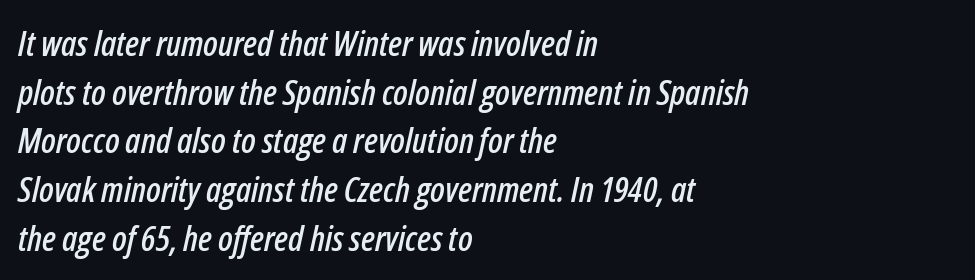
Q: Is the text italic (slanted)? A: Yes, it leans right by about 12 degrees.
Q: Is the text underlined? A: No.
Q: How is the paragraph aligned? A: Left-aligned.
Q: Is the spacing between letters normal or unusually wide? A: Normal.
Q: Is the spacing between lines tight, normal or loose? A: Normal.
Q: Width (condensed, normal, or wide)? A: Condensed.
Q: Stroke contrast? A: Low.
Q: x-height? A: Medium.
Q: Monospaced? A: No.
